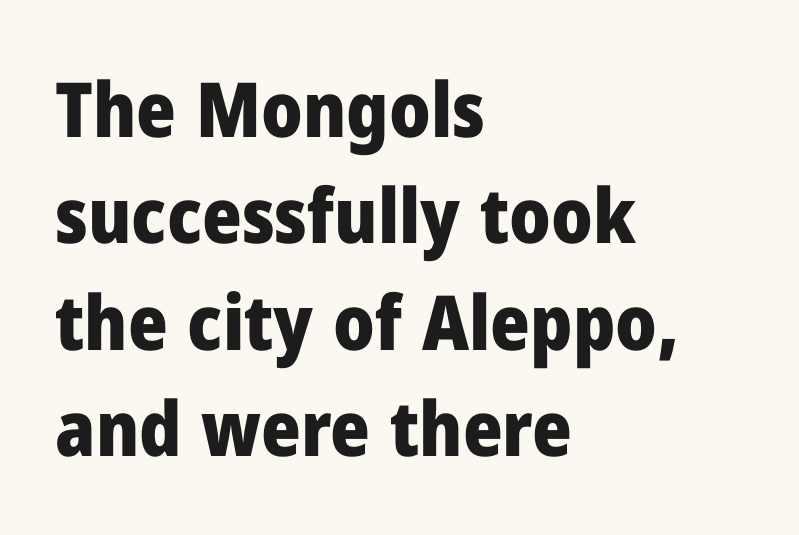
Q: Is the text bold? A: Yes.
Q: Is the text italic (slanted)? A: No, it is upright.
Q: Is the typeface a serif or a sans-serif typeface? A: Sans-serif.
Q: Is the text underlined? A: No.
Q: How is the paragraph aligned? A: Left-aligned.
Q: Is the spacing between letters normal or unusually wide? A: Normal.
Q: Is the spacing between lines tight, normal or loose? A: Normal.
Q: Width (condensed, normal, or wide)? A: Normal.
Q: Stroke contrast? A: Low.
Q: x-height? A: Medium.
Q: Monospaced? A: No.
